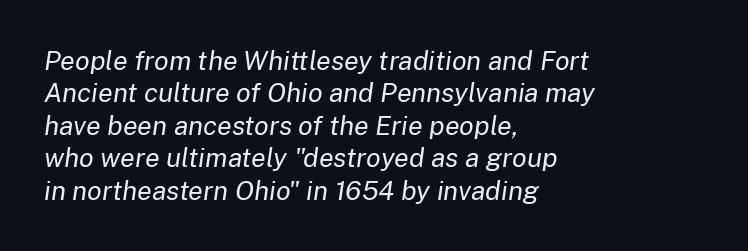
Q: Is the text bold? A: No.
Q: Is the text italic (slanted)? A: Yes, it leans right by about 8 degrees.
Q: Is the text underlined? A: No.
Q: How is the paragraph aligned? A: Left-aligned.
Q: Is the spacing between letters normal or unusually wide? A: Normal.
